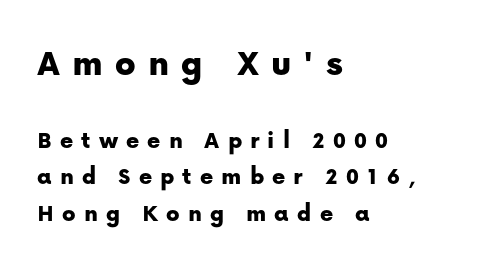
The image shows 38 px sans-serif type, upright; set left-aligned, normal line spacing (1.46x), unusually wide letter spacing (+0.32 em), not underlined; the first (top) block is 1.52x larger; low stroke contrast and a medium x-height.
